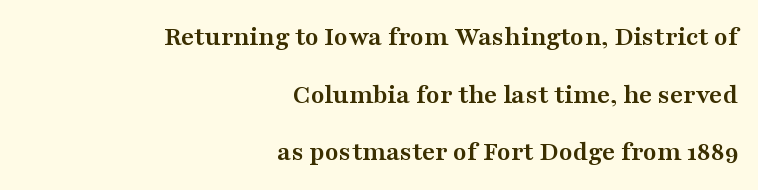
{"serif": "yes", "italic": "no", "bold": "yes", "weight": "semibold", "width": "wide", "stroke_contrast": "medium", "x_height": "medium", "monospaced": "no", "underline": "no", "align": "right", "line_spacing": "loose", "line_spacing_ratio": 2.06, "letter_spacing": "normal", "letter_spacing_em": 0.0, "glyph_px": 28}
